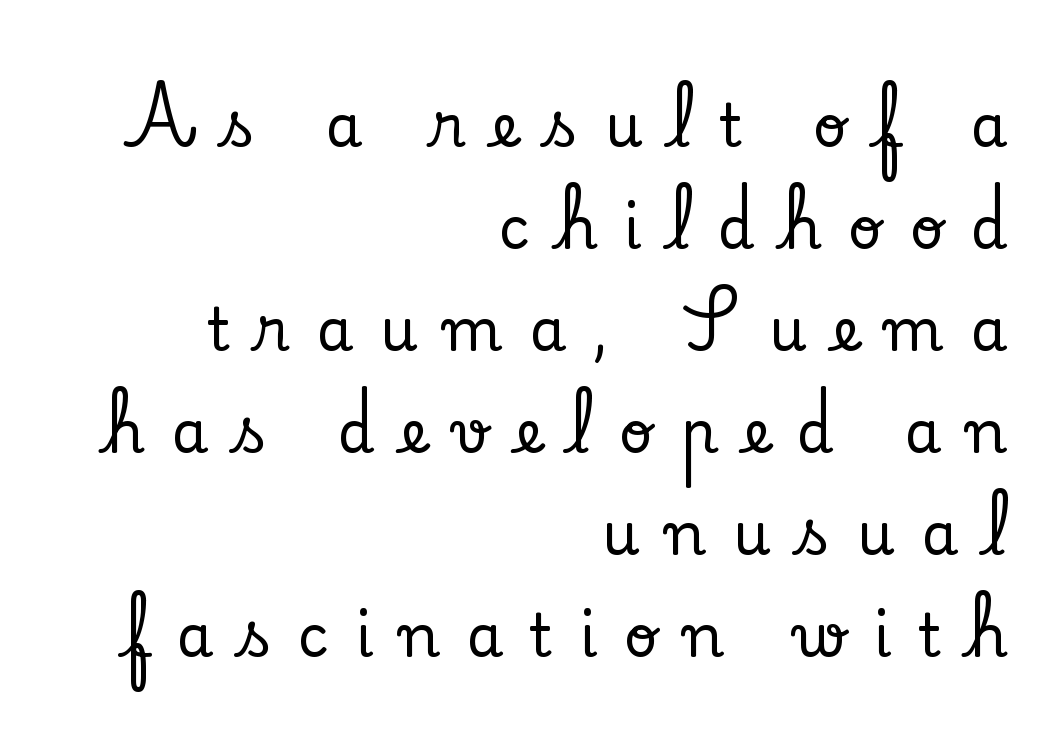
{"serif": "yes", "italic": "no", "width": "normal", "stroke_contrast": "low", "x_height": "small", "monospaced": "no", "underline": "no", "align": "right", "line_spacing_ratio": 1.73, "letter_spacing": "wide", "letter_spacing_em": 0.45, "glyph_px": 59}
